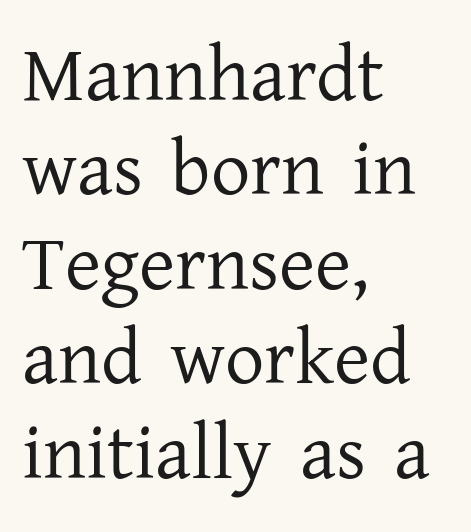
{"serif": "yes", "italic": "no", "bold": "no", "weight": "regular", "width": "normal", "stroke_contrast": "low", "x_height": "medium", "monospaced": "no", "underline": "no", "align": "left", "line_spacing_ratio": 1.21, "letter_spacing": "normal", "letter_spacing_em": 0.0, "glyph_px": 78}
